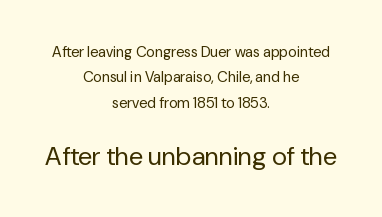
Q: Is the text bold? A: No.
Q: Is the text italic (slanted)? A: No, it is upright.
Q: Is the text underlined? A: No.
Q: How is the paragraph aligned? A: Centered.
Q: Is the spacing between letters normal or unusually wide? A: Normal.
Q: Is the spacing between lines tight, normal or loose? A: Normal.
Q: Which block of text is set in a larger size, the first (top) or the second (bottom)? A: The second (bottom) one.
